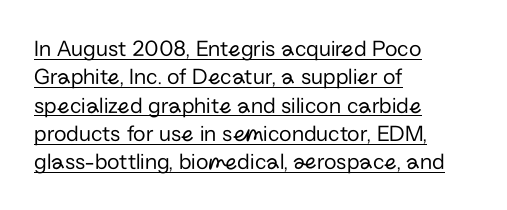
Has an underline been added? It has. Does extra space separate the letters? No, they use regular spacing. Rendered with straight, roman letterforms. Is the type heavy? It reads as light-to-regular instead. Where is the straight margin? On the left.
